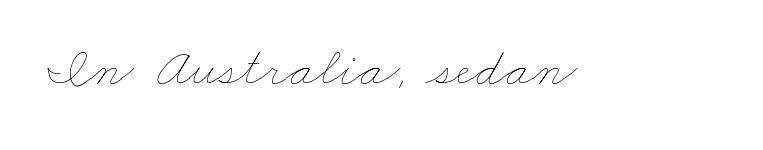
The image shows 55 px thin, wide type; set normal letter spacing, not underlined; low stroke contrast and a small x-height.
